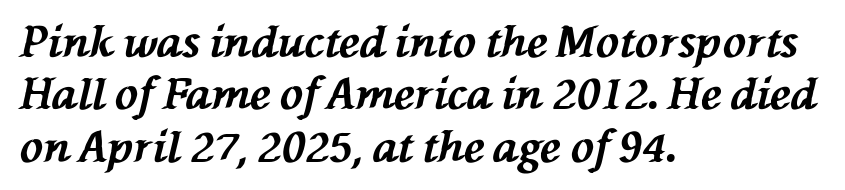
Q: Is the text bold? A: Yes.
Q: Is the text italic (slanted)? A: Yes, it leans left by about 76 degrees.
Q: Is the text underlined? A: No.
Q: How is the paragraph aligned? A: Left-aligned.
Q: Is the spacing between letters normal or unusually wide? A: Normal.
Q: Width (condensed, normal, or wide)? A: Normal.
Q: Stroke contrast? A: Medium.
Q: x-height? A: Medium.
Q: Monospaced? A: No.
